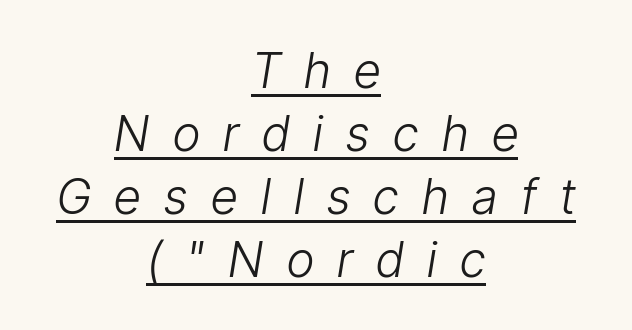
The image shows 48 px light, condensed type, italic (leaning right); set centered, normal line spacing (1.31x), unusually wide letter spacing (+0.49 em), underlined; low stroke contrast and a medium x-height.
